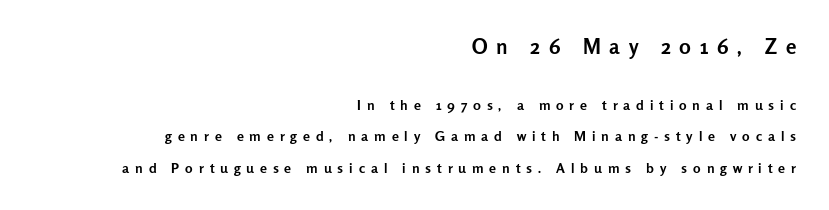
The image shows 21 px bold type, upright; set right-aligned, loose line spacing (2.22x), unusually wide letter spacing (+0.42 em), not underlined; the first (top) block is 1.5x larger.
